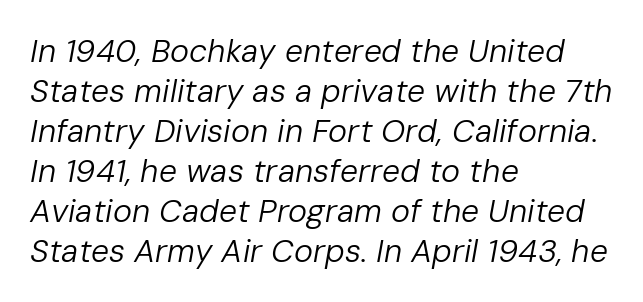
Q: Is the text bold? A: No.
Q: Is the text italic (slanted)? A: Yes, it leans right by about 10 degrees.
Q: Is the text underlined? A: No.
Q: How is the paragraph aligned? A: Left-aligned.
Q: Is the spacing between letters normal or unusually wide? A: Normal.
Q: Is the spacing between lines tight, normal or loose? A: Normal.
Q: Width (condensed, normal, or wide)? A: Normal.
Q: Stroke contrast? A: Low.
Q: x-height? A: Medium.
Q: Monospaced? A: No.
